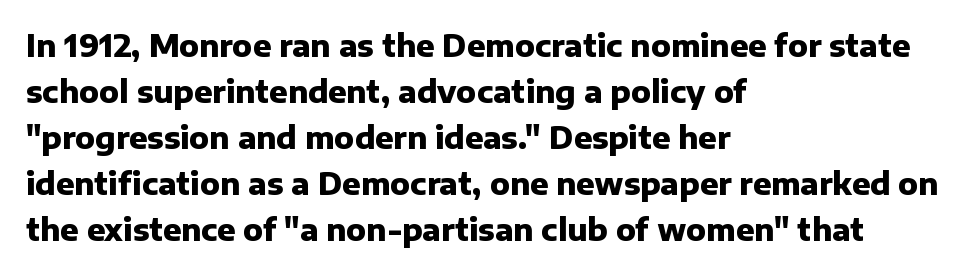
{"serif": "no", "italic": "no", "bold": "yes", "weight": "heavy", "width": "normal", "stroke_contrast": "low", "x_height": "medium", "monospaced": "no", "underline": "no", "align": "left", "line_spacing": "normal", "line_spacing_ratio": 1.53, "letter_spacing": "normal", "letter_spacing_em": 0.0, "glyph_px": 30}
